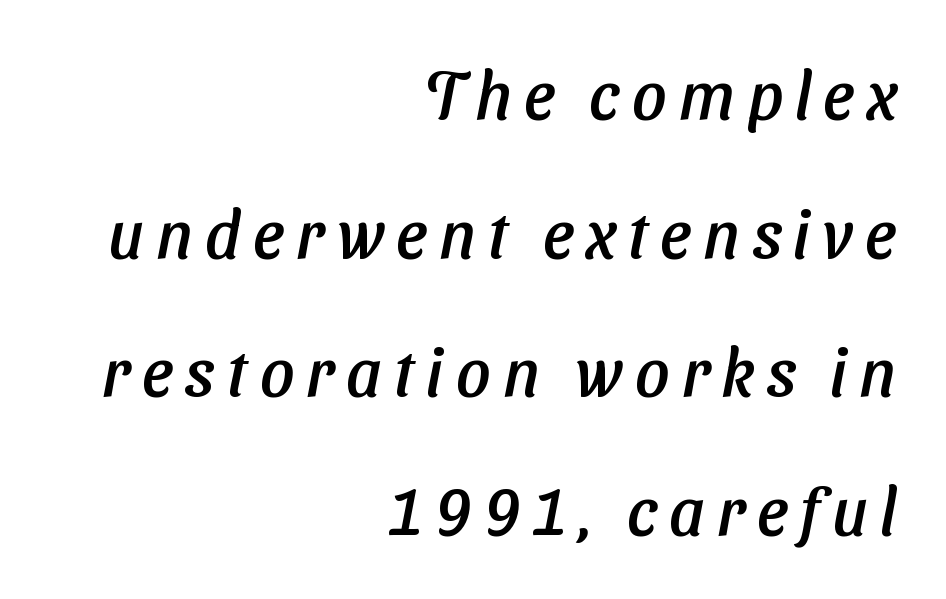
Line spacing here is loose. Spacing verdict: proportional, widths tailored to each character. Each line ends at the same right margin while the left side varies. A bare baseline throughout the passage. In terms of letterform style, serifs are entirely absent.
